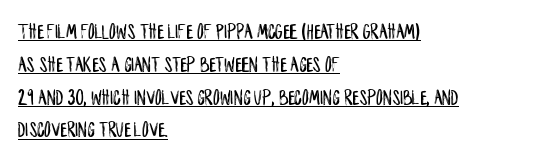
Q: Is the text italic (slanted)? A: No, it is upright.
Q: Is the text underlined? A: Yes.
Q: How is the paragraph aligned? A: Left-aligned.
Q: Is the spacing between letters normal or unusually wide? A: Normal.
Q: Is the spacing between lines tight, normal or loose? A: Normal.
